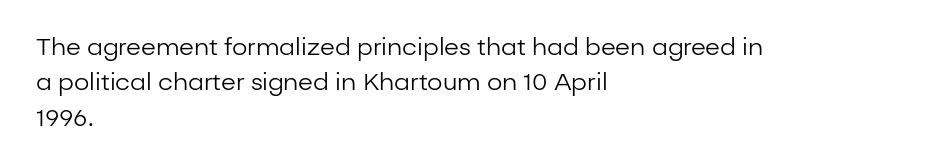
Q: Is the text bold? A: No.
Q: Is the text italic (slanted)? A: No, it is upright.
Q: Is the text underlined? A: No.
Q: How is the paragraph aligned? A: Left-aligned.
Q: Is the spacing between letters normal or unusually wide? A: Normal.
Q: Is the spacing between lines tight, normal or loose? A: Normal.
